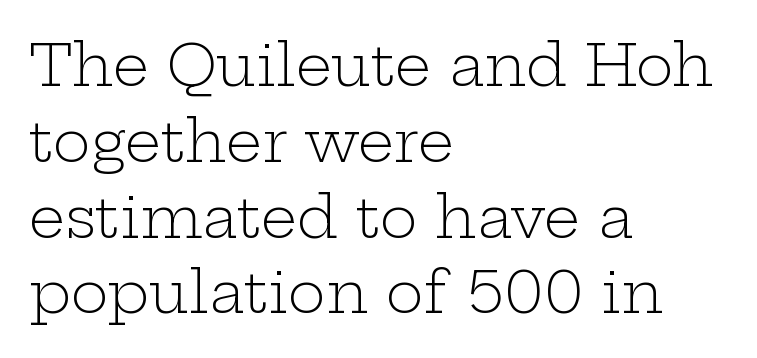
A typesetter would call this proportional, since set widths differ per character. You can tell from the footed stems that serif type was used. Compared with a typical body face, this is equally light or lighter still. The rendering keeps characters at their native spacing. When letters stand straight like this, we call the style roman or upright. Notice how the passage keeps a crisp vertical edge on the left only.
